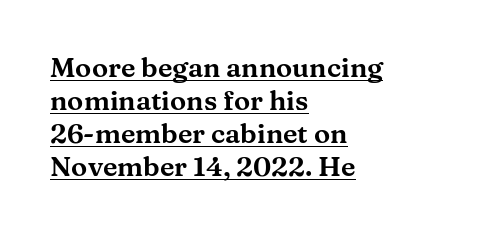
Q: Is the text italic (slanted)? A: No, it is upright.
Q: Is the text underlined? A: Yes.
Q: How is the paragraph aligned? A: Left-aligned.
Q: Is the spacing between letters normal or unusually wide? A: Normal.
